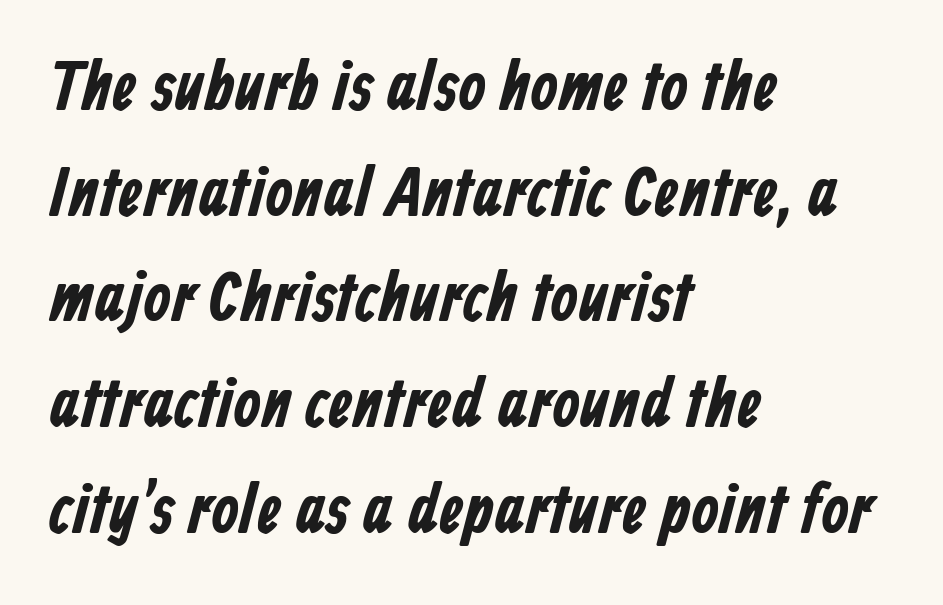
Q: Is the typeface a serif or a sans-serif typeface? A: Sans-serif.
Q: Is the text underlined? A: No.
Q: How is the paragraph aligned? A: Left-aligned.
Q: Is the spacing between letters normal or unusually wide? A: Normal.
Q: Is the spacing between lines tight, normal or loose? A: Normal.
Q: Width (condensed, normal, or wide)? A: Condensed.
Q: Stroke contrast? A: Low.
Q: x-height? A: Medium.
Q: Monospaced? A: No.
